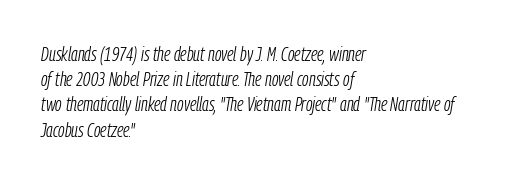
There's an unmistakable incline to the writing here. Leading: standard. Vertical stems look standard width or narrower in stroke. This sample uses plain, unmodified letter spacing.
